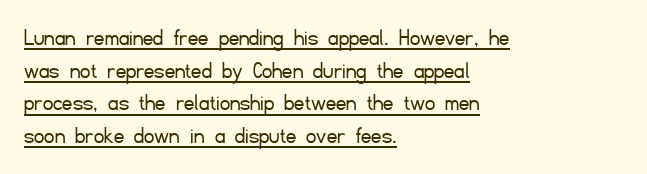
{"italic": "no", "bold": "no", "underline": "yes", "align": "left", "line_spacing": "normal", "line_spacing_ratio": 1.31, "letter_spacing": "normal", "letter_spacing_em": 0.0, "glyph_px": 25}
